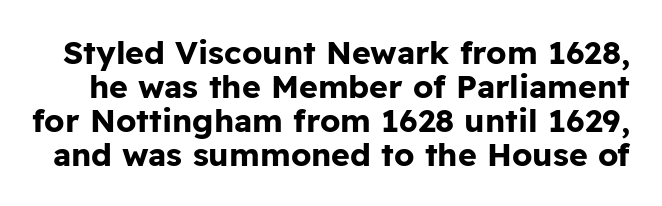
Anything drawn beneath the words? Only blank space. The type is set solid horizontally, with unmodified tracking. Is there much room between lines? No — they nearly touch. Rendered with straight, roman letterforms. Grotesque or geometric, the face here clearly has no serifs. Proportional: the letters do not fall into vertical columns.
